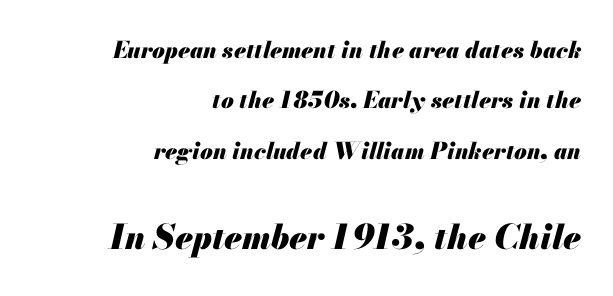
{"italic": "yes", "lean": "right", "slant_degrees": 13, "bold": "yes", "weight": "heavy", "width": "normal", "stroke_contrast": "medium", "x_height": "small", "monospaced": "no", "underline": "no", "align": "right", "line_spacing": "loose", "line_spacing_ratio": 2.19, "letter_spacing": "normal", "letter_spacing_em": 0.0, "larger_block": "second", "size_ratio": 1.48, "glyph_px": 34}
